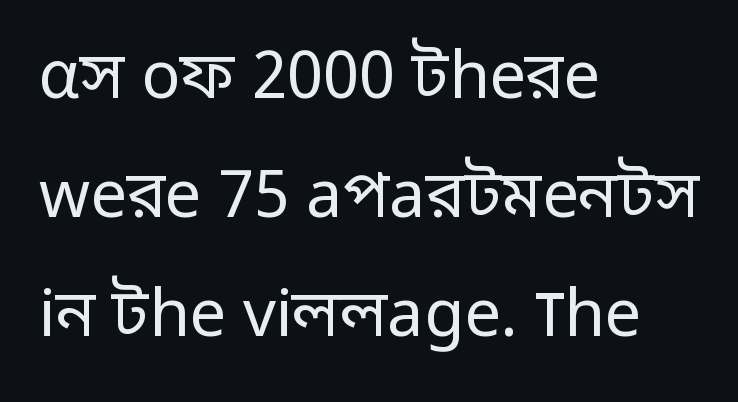
{"serif": "no", "italic": "no", "bold": "no", "weight": "regular", "width": "normal", "stroke_contrast": "low", "x_height": "medium", "monospaced": "no", "underline": "no", "align": "left", "line_spacing_ratio": 1.83, "letter_spacing": "normal", "letter_spacing_em": 0.0, "glyph_px": 65}
